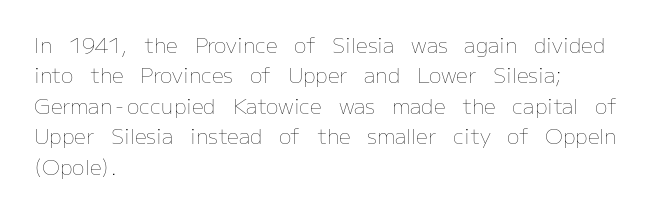
Q: Is the text bold? A: No.
Q: Is the text italic (slanted)? A: No, it is upright.
Q: Is the text underlined? A: No.
Q: How is the paragraph aligned? A: Left-aligned.
Q: Is the spacing between letters normal or unusually wide? A: Normal.
Q: Is the spacing between lines tight, normal or loose? A: Normal.
